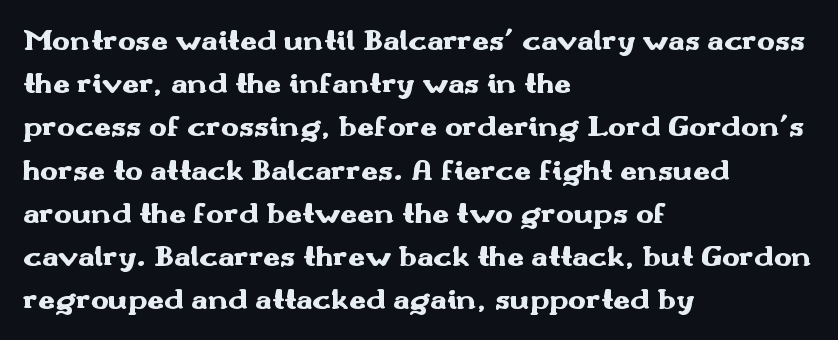
{"serif": "no", "italic": "no", "bold": "yes", "weight": "heavy", "width": "wide", "stroke_contrast": "medium", "x_height": "small", "monospaced": "no", "underline": "no", "align": "left", "line_spacing": "normal", "line_spacing_ratio": 1.44, "letter_spacing": "normal", "letter_spacing_em": 0.0, "glyph_px": 30}
